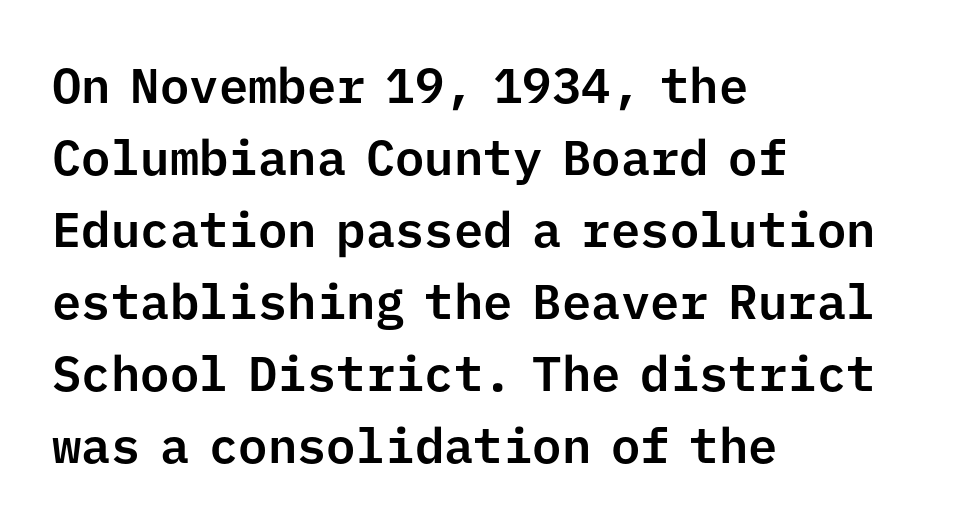
{"serif": "no", "italic": "no", "width": "normal", "stroke_contrast": "low", "x_height": "medium", "monospaced": "yes", "underline": "no", "align": "left", "line_spacing": "normal", "line_spacing_ratio": 1.47, "letter_spacing": "normal", "letter_spacing_em": 0.0, "glyph_px": 49}
